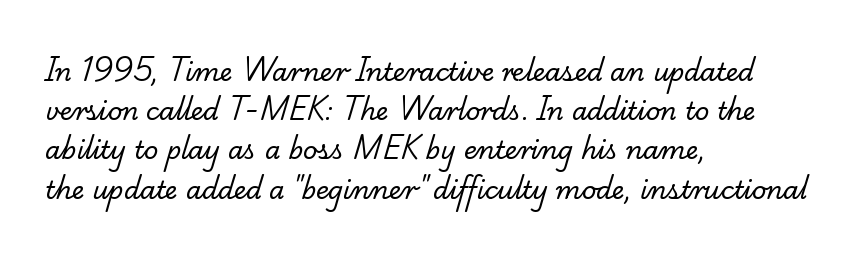
Q: Is the text bold? A: No.
Q: Is the text underlined? A: No.
Q: How is the paragraph aligned? A: Left-aligned.
Q: Is the spacing between letters normal or unusually wide? A: Normal.
Q: Is the spacing between lines tight, normal or loose? A: Normal.
